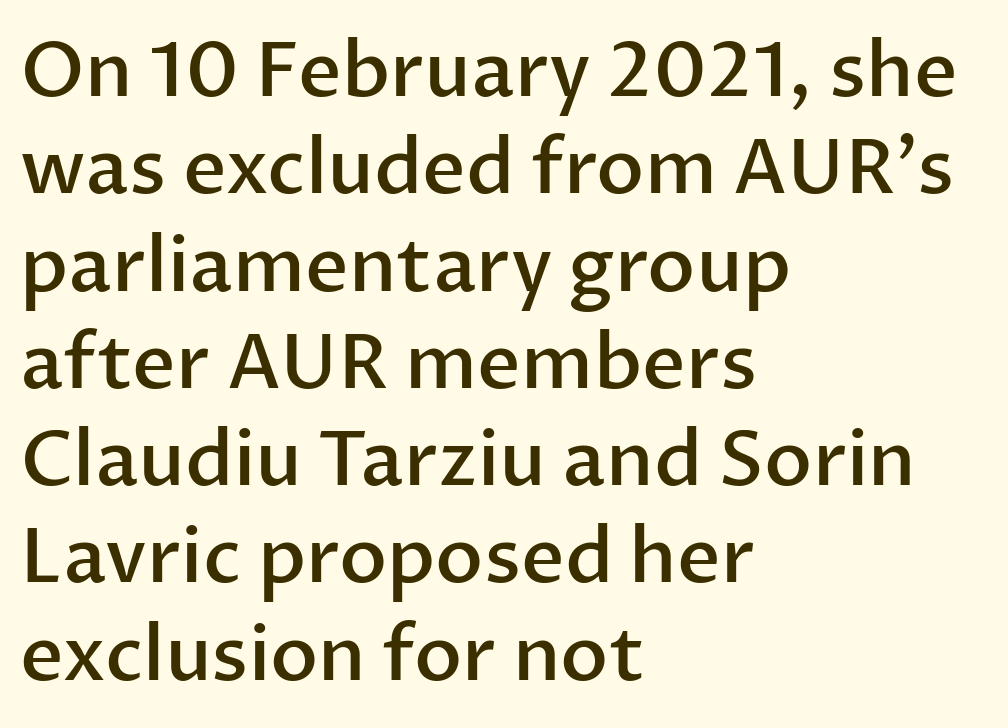
Descender tails drop into unmarked territory. In terms of letterspacing, this is plain default setting. Stroke thickness is moderately raised; the sample reads as semibold. This block has exactly the height ordinary leading produces. These lines are set flush left with a ragged right edge. Each letter keeps its own natural width here, so spacing adapts to shape.
